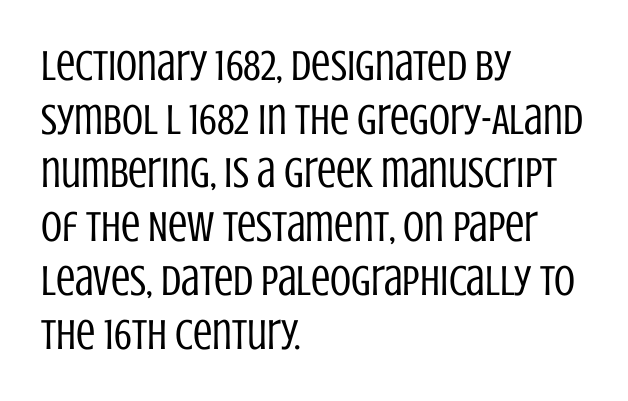
The image shows 43 px regular-weight, condensed sans-serif type, upright; set left-aligned, normal line spacing (1.25x), normal letter spacing, not underlined; low stroke contrast and a large x-height.
